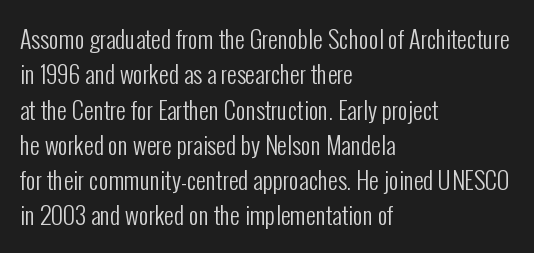
Q: Is the text bold? A: No.
Q: Is the text italic (slanted)? A: No, it is upright.
Q: Is the text underlined? A: No.
Q: How is the paragraph aligned? A: Left-aligned.
Q: Is the spacing between letters normal or unusually wide? A: Normal.
Q: Is the spacing between lines tight, normal or loose? A: Normal.
